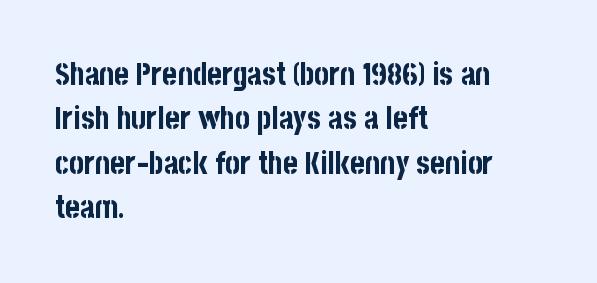
Words float on clear page, feet unadorned. Looks like regular typesetting: each glyph gets only the width it needs. Does the copy run flush right? No — it runs flush left. Posture: upright roman. The passage shown is typeset with a sans-serif family.
